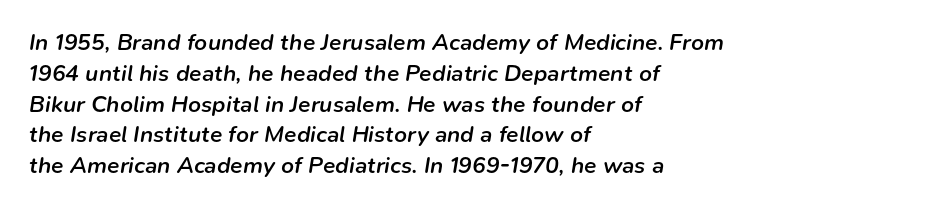
Q: Is the text bold? A: Semi-bold.
Q: Is the text italic (slanted)? A: Yes, it leans right by about 9 degrees.
Q: Is the text underlined? A: No.
Q: How is the paragraph aligned? A: Left-aligned.
Q: Is the spacing between letters normal or unusually wide? A: Normal.
Q: Is the spacing between lines tight, normal or loose? A: Normal.
